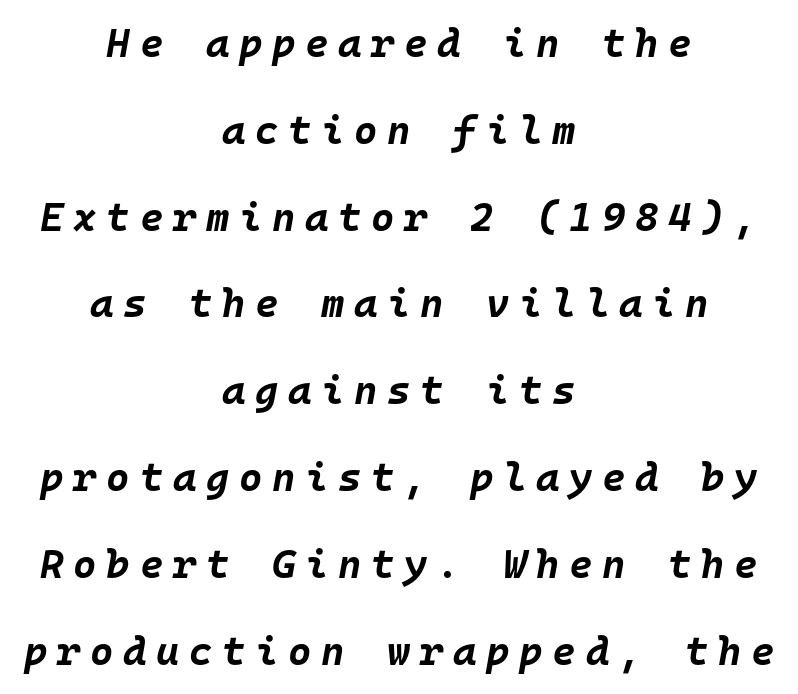
The image shows 40 px bold type, italic (leaning right), monospaced; set centered, loose line spacing (2.17x), unusually wide letter spacing (+0.24 em), not underlined; low stroke contrast and a large x-height.
